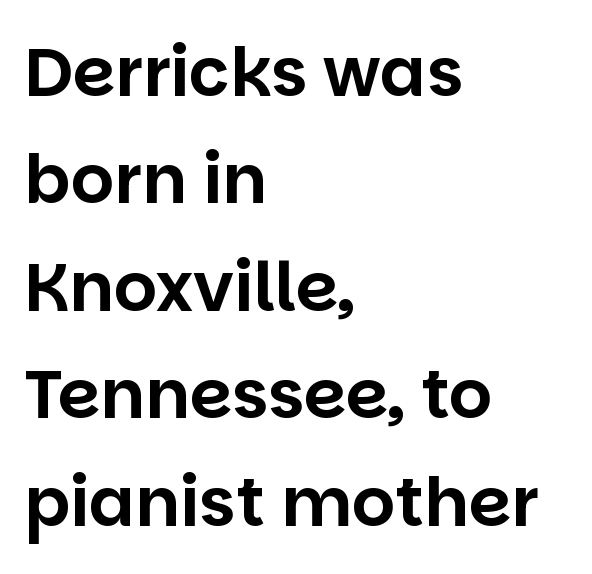
Q: Is the text italic (slanted)? A: No, it is upright.
Q: Is the typeface a serif or a sans-serif typeface? A: Sans-serif.
Q: Is the text underlined? A: No.
Q: How is the paragraph aligned? A: Left-aligned.
Q: Is the spacing between letters normal or unusually wide? A: Normal.
Q: Is the spacing between lines tight, normal or loose? A: Normal.
Q: Width (condensed, normal, or wide)? A: Normal.
Q: Stroke contrast? A: Low.
Q: x-height? A: Large.
Q: Monospaced? A: No.
